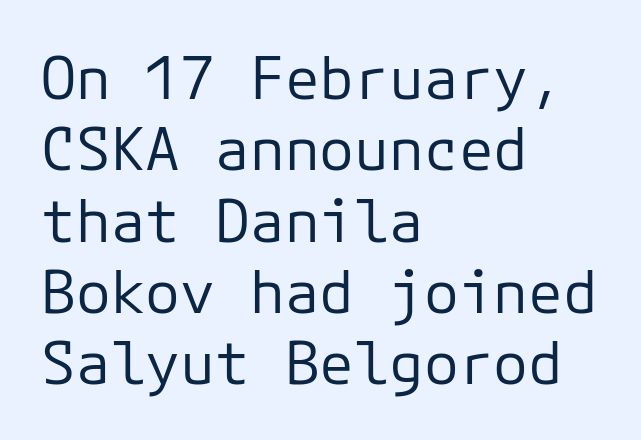
Q: Is the text bold? A: No.
Q: Is the text italic (slanted)? A: No, it is upright.
Q: Is the typeface a serif or a sans-serif typeface? A: Sans-serif.
Q: Is the text underlined? A: No.
Q: How is the paragraph aligned? A: Left-aligned.
Q: Is the spacing between letters normal or unusually wide? A: Normal.
Q: Width (condensed, normal, or wide)? A: Normal.
Q: Stroke contrast? A: Low.
Q: x-height? A: Medium.
Q: Monospaced? A: Yes.
